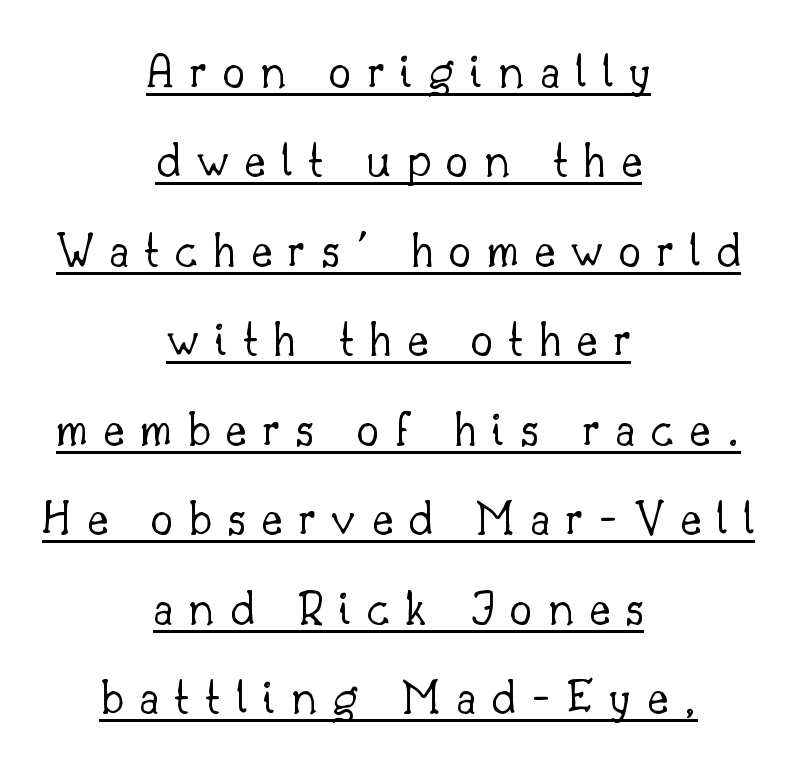
You can see a thin bar hugging the bottom of the glyphs. Stem width sits at or under what a default text font uses. You could only call the tracking loose — the letters float apart. The rendering uses natural spacing where letterforms have individual widths. Where is the straight margin? There isn't one; the lines are centered.
